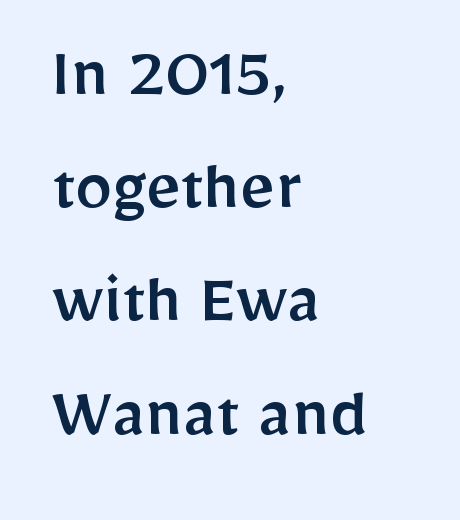
{"serif": "no", "italic": "no", "width": "normal", "stroke_contrast": "low", "x_height": "medium", "monospaced": "no", "underline": "no", "align": "left", "line_spacing": "normal", "line_spacing_ratio": 1.51, "letter_spacing": "normal", "letter_spacing_em": 0.0, "glyph_px": 75}
